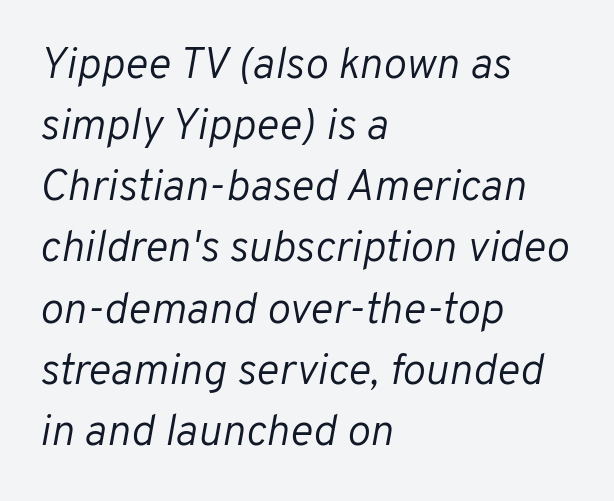
Q: Is the text bold? A: No.
Q: Is the text italic (slanted)? A: Yes, it leans right by about 10 degrees.
Q: Is the text underlined? A: No.
Q: How is the paragraph aligned? A: Left-aligned.
Q: Is the spacing between letters normal or unusually wide? A: Normal.
Q: Is the spacing between lines tight, normal or loose? A: Normal.
Q: Width (condensed, normal, or wide)? A: Normal.
Q: Stroke contrast? A: Low.
Q: x-height? A: Medium.
Q: Monospaced? A: No.
